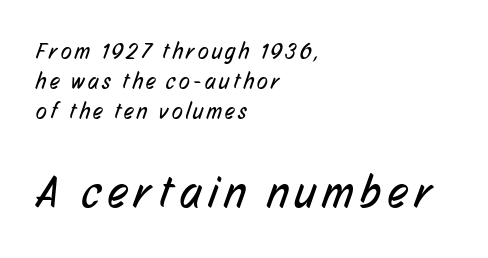
{"serif": "no", "bold": "no", "weight": "regular", "width": "condensed", "stroke_contrast": "low", "x_height": "medium", "monospaced": "no", "underline": "no", "align": "left", "line_spacing": "normal", "line_spacing_ratio": 1.36, "larger_block": "second", "size_ratio": 2.05, "glyph_px": 45}
